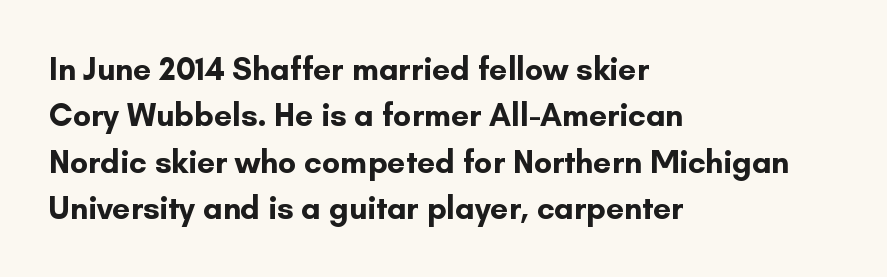
The image shows 32 px bold sans-serif type, upright; set left-aligned, normal line spacing (1.45x), normal letter spacing, not underlined; low stroke contrast and a small x-height.
